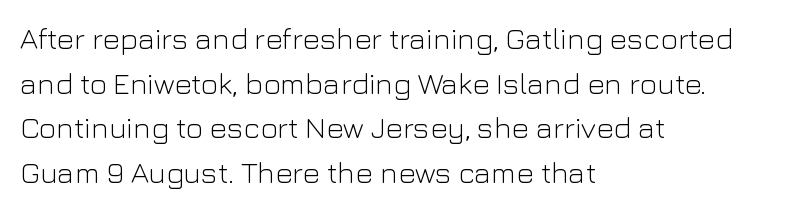
Q: Is the text bold? A: No.
Q: Is the text italic (slanted)? A: No, it is upright.
Q: Is the typeface a serif or a sans-serif typeface? A: Sans-serif.
Q: Is the text underlined? A: No.
Q: How is the paragraph aligned? A: Left-aligned.
Q: Is the spacing between letters normal or unusually wide? A: Normal.
Q: Is the spacing between lines tight, normal or loose? A: Normal.
Q: Width (condensed, normal, or wide)? A: Normal.
Q: Stroke contrast? A: Low.
Q: x-height? A: Medium.
Q: Monospaced? A: No.
